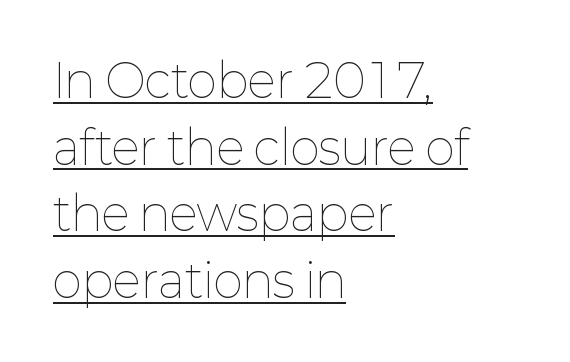
Q: Is the text bold? A: No.
Q: Is the text italic (slanted)? A: No, it is upright.
Q: Is the text underlined? A: Yes.
Q: How is the paragraph aligned? A: Left-aligned.
Q: Is the spacing between letters normal or unusually wide? A: Normal.
Q: Is the spacing between lines tight, normal or loose? A: Normal.
Q: Width (condensed, normal, or wide)? A: Normal.
Q: Stroke contrast? A: Low.
Q: x-height? A: Medium.
Q: Monospaced? A: No.
